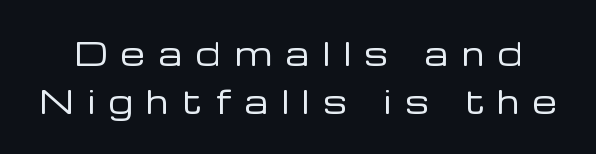
The image shows 31 px regular-weight sans-serif type, upright; set normal line spacing (1.56x), unusually wide letter spacing (+0.45 em), not underlined; low stroke contrast and a medium x-height.
